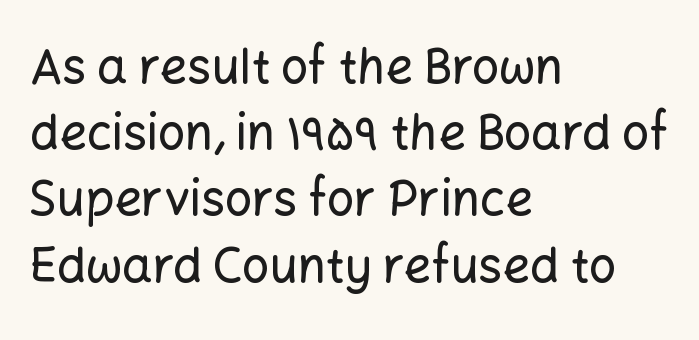
Q: Is the text italic (slanted)? A: No, it is upright.
Q: Is the typeface a serif or a sans-serif typeface? A: Sans-serif.
Q: Is the text underlined? A: No.
Q: How is the paragraph aligned? A: Left-aligned.
Q: Is the spacing between letters normal or unusually wide? A: Normal.
Q: Is the spacing between lines tight, normal or loose? A: Normal.
Q: Width (condensed, normal, or wide)? A: Normal.
Q: Stroke contrast? A: Low.
Q: x-height? A: Medium.
Q: Monospaced? A: No.
